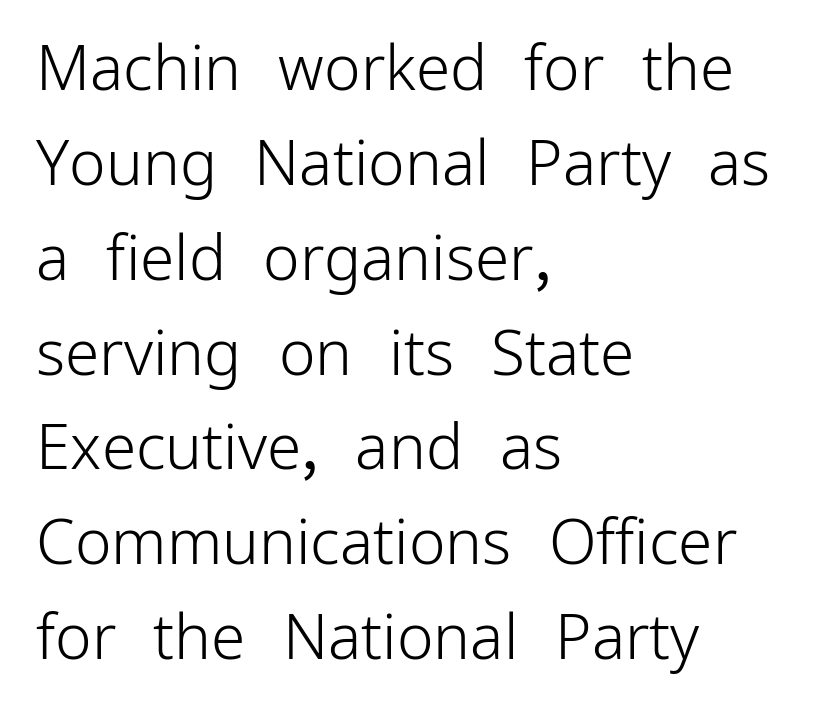
Q: Is the text bold? A: No.
Q: Is the text italic (slanted)? A: No, it is upright.
Q: Is the typeface a serif or a sans-serif typeface? A: Sans-serif.
Q: Is the text underlined? A: No.
Q: How is the paragraph aligned? A: Left-aligned.
Q: Is the spacing between letters normal or unusually wide? A: Normal.
Q: Is the spacing between lines tight, normal or loose? A: Normal.
Q: Width (condensed, normal, or wide)? A: Normal.
Q: Stroke contrast? A: Low.
Q: x-height? A: Medium.
Q: Monospaced? A: No.
